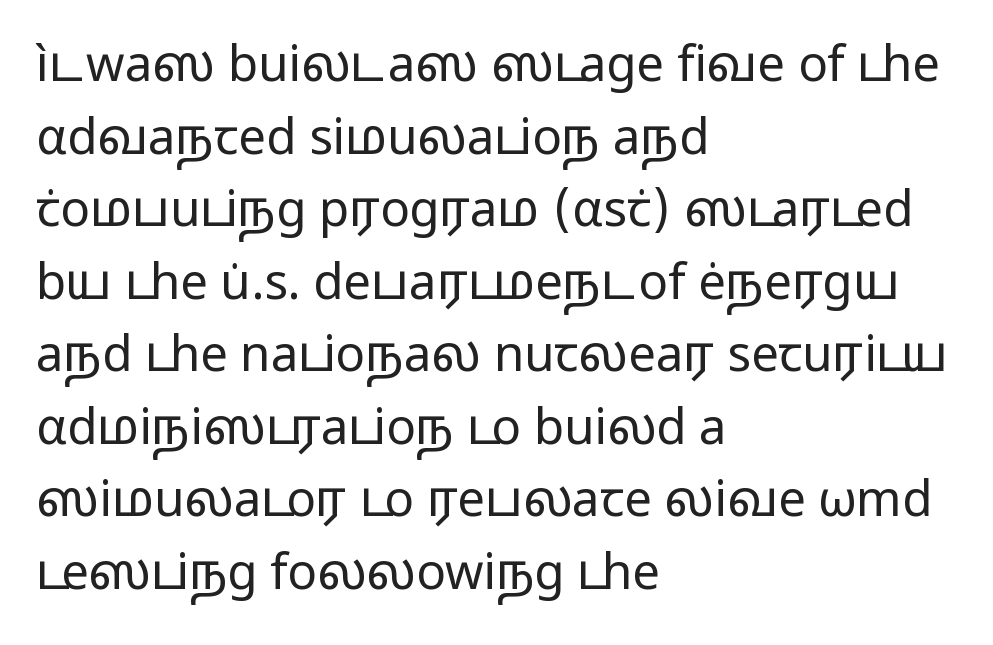
Students, observe: this is what conventionally led text looks like. Think standard paragraph weight, or any step lighter than that. Descenders hang freely into open space. Varying glyph widths throughout — classic text-font behaviour. Teacher's note: observe the even left margin — that is flush-left alignment. Compared with typical body copy, the letter spacing here is the same.
